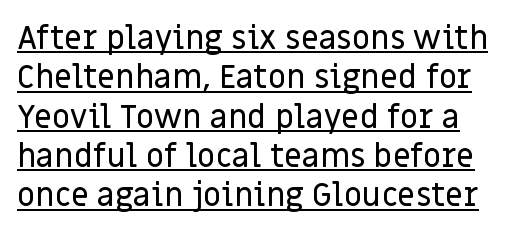
Q: Is the text italic (slanted)? A: No, it is upright.
Q: Is the typeface a serif or a sans-serif typeface? A: Sans-serif.
Q: Is the text underlined? A: Yes.
Q: Is the spacing between letters normal or unusually wide? A: Normal.
Q: Width (condensed, normal, or wide)? A: Normal.
Q: Stroke contrast? A: Low.
Q: x-height? A: Large.
Q: Monospaced? A: No.
